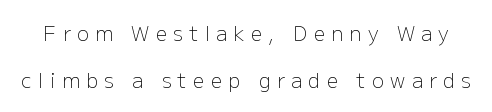
Q: Is the text bold? A: No.
Q: Is the text italic (slanted)? A: No, it is upright.
Q: Is the text underlined? A: No.
Q: Is the spacing between letters normal or unusually wide? A: Unusually wide.
Q: Is the spacing between lines tight, normal or loose? A: Loose.
